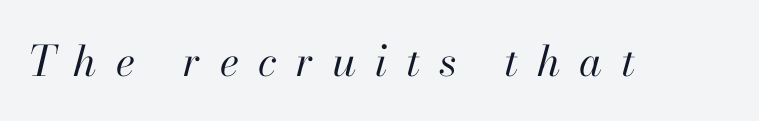
The image shows 42 px regular-weight type, italic (leaning right); set unusually wide letter spacing (+0.45 em), not underlined; high stroke contrast and a small x-height.
